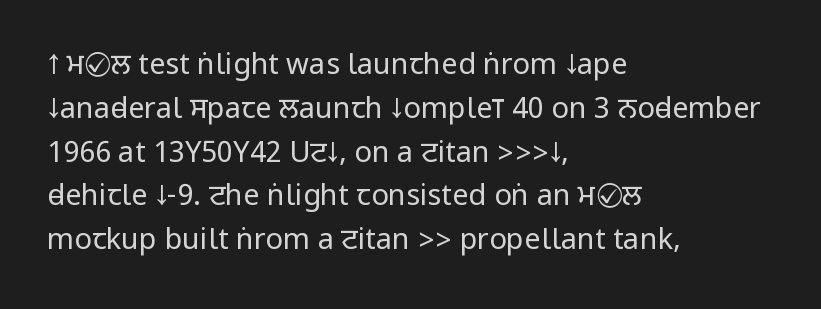
{"serif": "no", "italic": "no", "bold": "no", "weight": "regular", "width": "condensed", "stroke_contrast": "low", "underline": "no", "align": "left", "line_spacing": "normal", "line_spacing_ratio": 1.51, "letter_spacing": "normal", "letter_spacing_em": 0.0, "glyph_px": 29}
